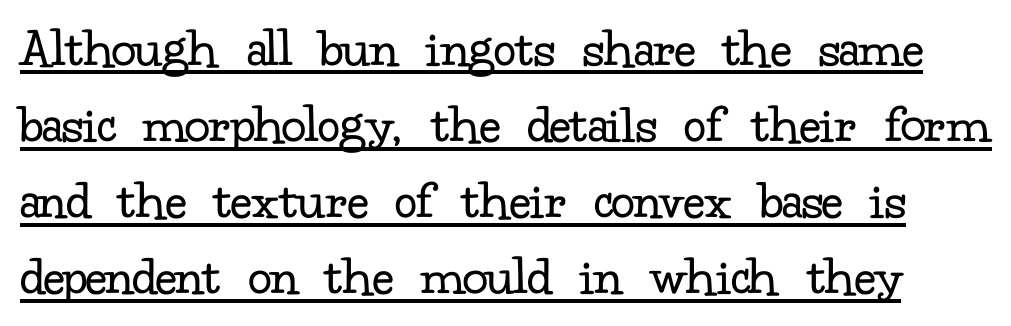
Q: Is the text bold? A: No.
Q: Is the text italic (slanted)? A: No, it is upright.
Q: Is the typeface a serif or a sans-serif typeface? A: Serif.
Q: Is the text underlined? A: Yes.
Q: Is the spacing between letters normal or unusually wide? A: Normal.
Q: Is the spacing between lines tight, normal or loose? A: Normal.
Q: Width (condensed, normal, or wide)? A: Normal.
Q: Stroke contrast? A: Low.
Q: x-height? A: Small.
Q: Monospaced? A: No.
